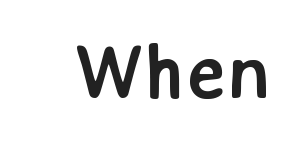
Q: Is the text bold? A: Yes.
Q: Is the text italic (slanted)? A: No, it is upright.
Q: Is the typeface a serif or a sans-serif typeface? A: Sans-serif.
Q: Is the text underlined? A: No.
Q: Is the spacing between letters normal or unusually wide? A: Normal.
Q: Width (condensed, normal, or wide)? A: Normal.
Q: Stroke contrast? A: Low.
Q: x-height? A: Medium.
Q: Monospaced? A: No.
